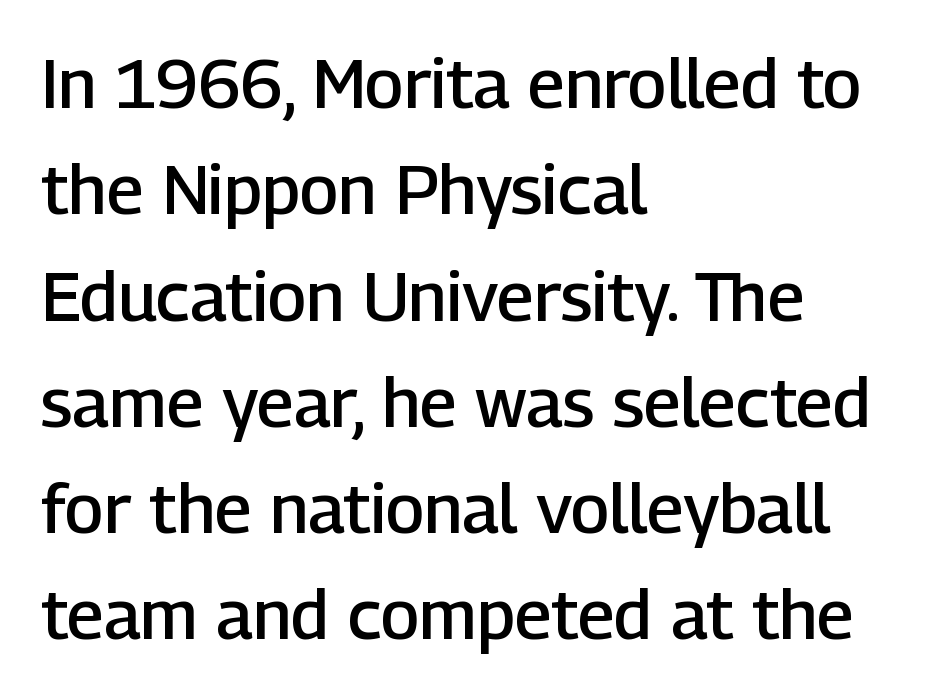
Q: Is the text bold? A: Semi-bold.
Q: Is the text italic (slanted)? A: No, it is upright.
Q: Is the typeface a serif or a sans-serif typeface? A: Sans-serif.
Q: Is the text underlined? A: No.
Q: How is the paragraph aligned? A: Left-aligned.
Q: Is the spacing between letters normal or unusually wide? A: Normal.
Q: Is the spacing between lines tight, normal or loose? A: Normal.
Q: Width (condensed, normal, or wide)? A: Normal.
Q: Stroke contrast? A: Low.
Q: x-height? A: Medium.
Q: Monospaced? A: No.
